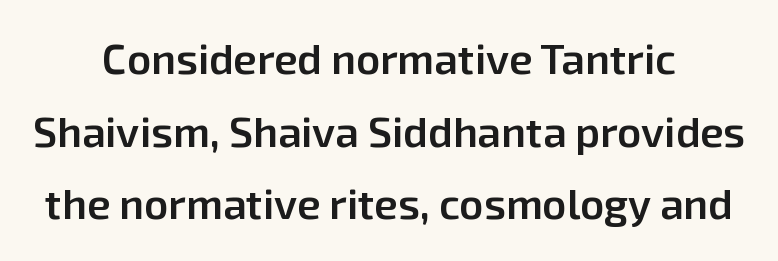
Q: Is the text bold? A: Semi-bold.
Q: Is the text italic (slanted)? A: No, it is upright.
Q: Is the typeface a serif or a sans-serif typeface? A: Sans-serif.
Q: Is the text underlined? A: No.
Q: How is the paragraph aligned? A: Centered.
Q: Is the spacing between letters normal or unusually wide? A: Normal.
Q: Width (condensed, normal, or wide)? A: Normal.
Q: Stroke contrast? A: Low.
Q: x-height? A: Medium.
Q: Monospaced? A: No.
